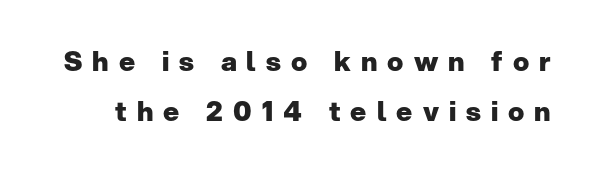
The image shows 27 px bold type, upright; set line spacing 1.86x, unusually wide letter spacing (+0.37 em), not underlined.
